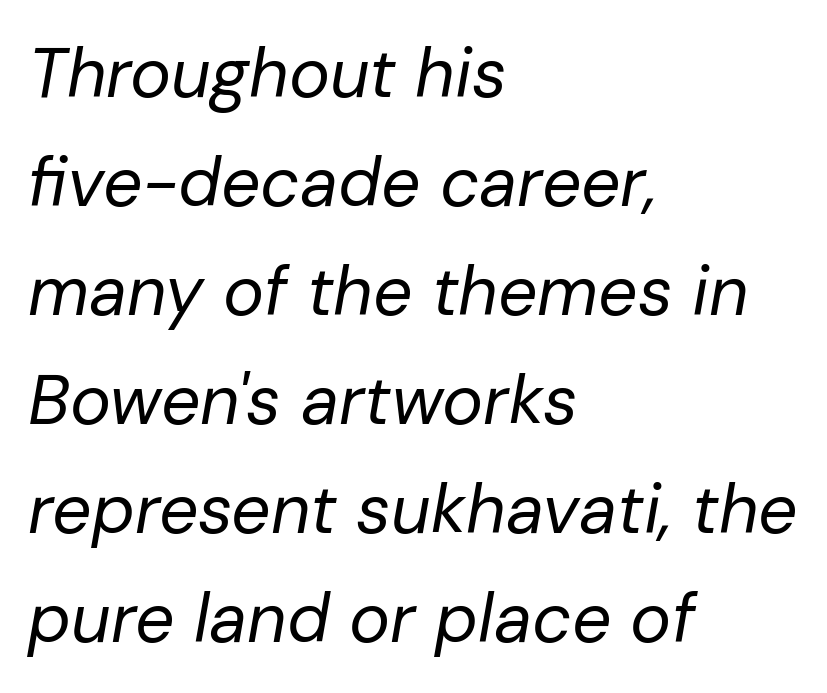
Each letter keeps its own natural width here, so spacing adapts to shape. Compared with typical body copy, the letter spacing here is the same. Vertical stems look standard width or narrower in stroke. The passage is arranged the way most books set body copy — flush left.
